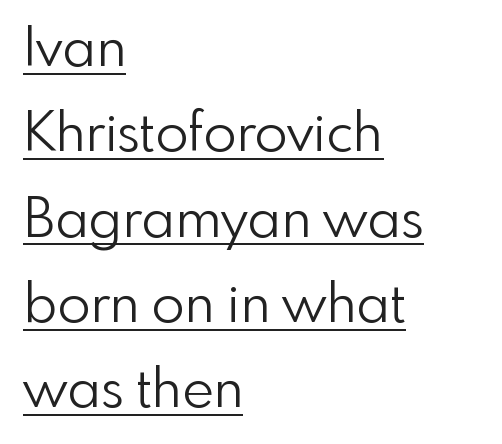
Q: Is the text bold? A: No.
Q: Is the text italic (slanted)? A: No, it is upright.
Q: Is the typeface a serif or a sans-serif typeface? A: Sans-serif.
Q: Is the text underlined? A: Yes.
Q: How is the paragraph aligned? A: Left-aligned.
Q: Is the spacing between letters normal or unusually wide? A: Normal.
Q: Is the spacing between lines tight, normal or loose? A: Normal.
Q: Width (condensed, normal, or wide)? A: Normal.
Q: x-height? A: Small.
Q: Monospaced? A: No.
